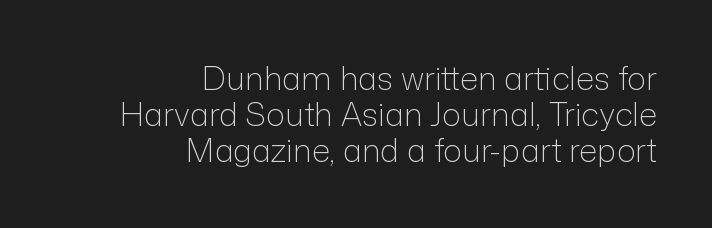
Bold? No — there's no thickening of the strokes. What stands out about the letter spacing? Nothing — it is the standard amount. Leftover space on each line is placed entirely before the opening word. Proportional: the letters do not fall into vertical columns. Successive baselines arrive quickly, one right under another.
